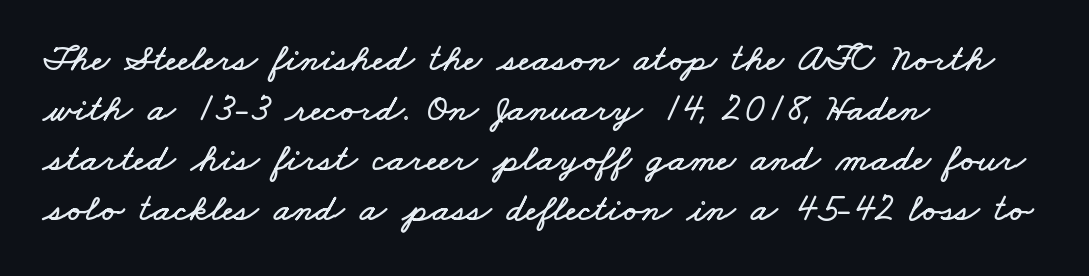
The image shows 39 px wide type; set left-aligned, normal line spacing (1.28x), normal letter spacing, not underlined; low stroke contrast and a small x-height.
